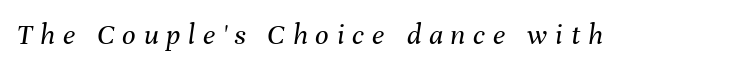
Letters rest on an invisible, unmarked baseline. Nothing heavy about these letters — not bold at all. This sample has the flowing, uneven cadence of proportional lettering. Notice how the stems are inclined rather than vertical — that's the hallmark of italics. Honestly, the letter spacing is so wide it's the main thing you notice.
